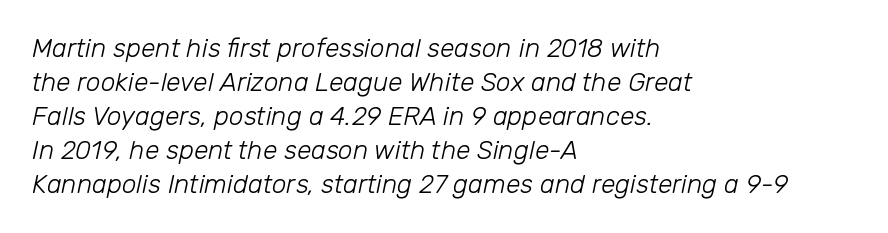
{"italic": "yes", "lean": "right", "slant_degrees": 12, "bold": "no", "underline": "no", "align": "left", "line_spacing": "normal", "line_spacing_ratio": 1.31, "letter_spacing": "normal", "letter_spacing_em": 0.0, "glyph_px": 26}
